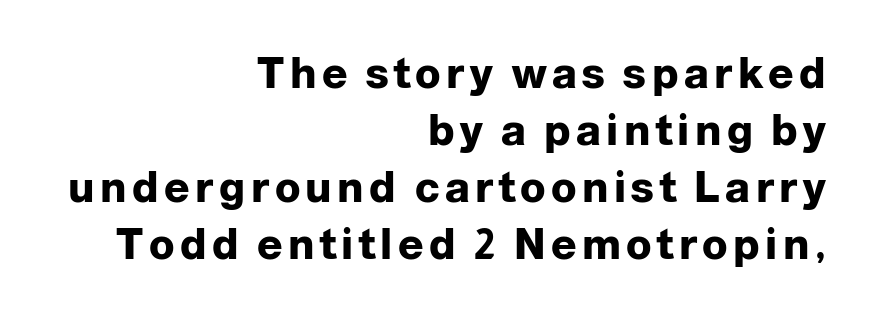
The image shows 42 px heavy sans-serif type, upright; set right-aligned, normal line spacing (1.36x), not underlined; low stroke contrast and a medium x-height.
